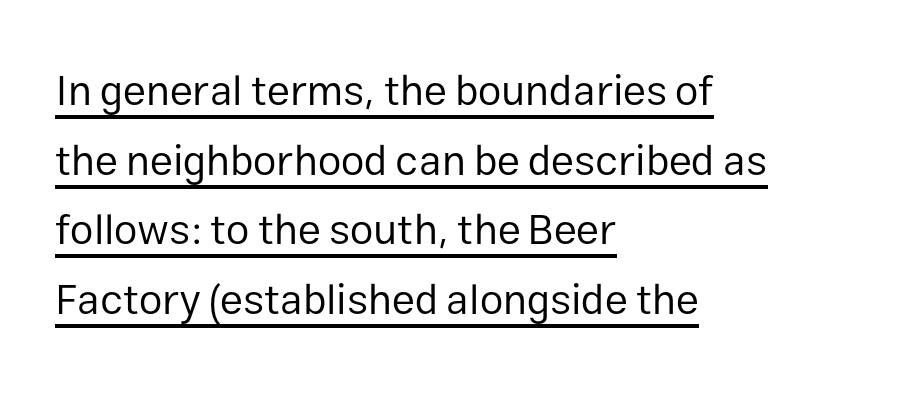
{"serif": "no", "italic": "no", "bold": "no", "weight": "regular", "width": "normal", "stroke_contrast": "low", "x_height": "medium", "monospaced": "no", "underline": "yes", "align": "left", "line_spacing": "normal", "line_spacing_ratio": 1.66, "letter_spacing": "normal", "letter_spacing_em": 0.0, "glyph_px": 42}
